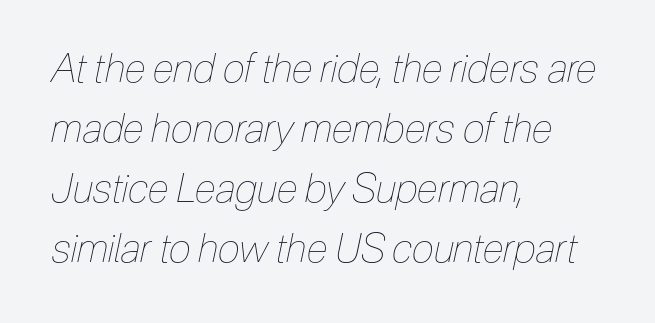
Every row of glyphs begins at an identical x-position on the left. This rendering leaves character spacing at its baseline value. Vertical spacing — default. The typography opts for an oblique posture over an upright one. A light-to-regular cut is what we see here.
